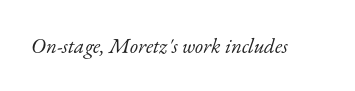
The image shows 21 px text type, italic (leaning right); set normal letter spacing, not underlined.
